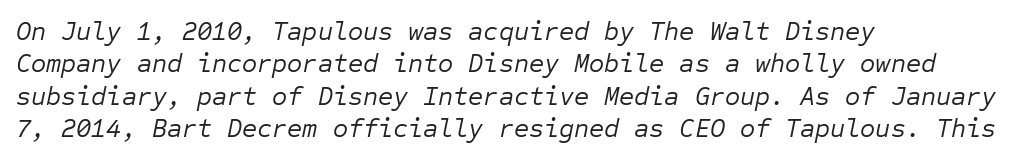
{"italic": "yes", "lean": "right", "slant_degrees": 12, "bold": "no", "underline": "no", "align": "left", "line_spacing": "normal", "line_spacing_ratio": 1.25, "letter_spacing": "normal", "letter_spacing_em": 0.0, "glyph_px": 26}
